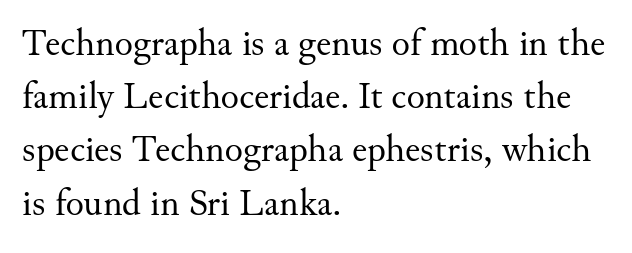
{"serif": "yes", "italic": "no", "bold": "no", "weight": "regular", "width": "normal", "stroke_contrast": "medium", "x_height": "small", "monospaced": "no", "underline": "no", "align": "left", "line_spacing": "normal", "line_spacing_ratio": 1.4, "letter_spacing": "normal", "letter_spacing_em": 0.0, "glyph_px": 38}
